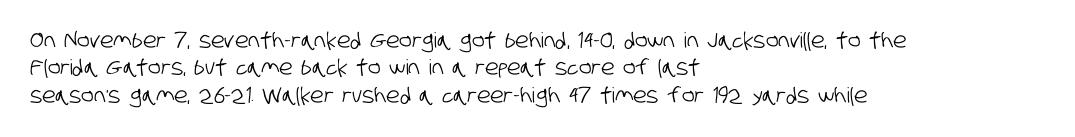
Any mark beneath the type? The region is blank. The vertical gap from one line to the next is medium. Compared with typical body copy, the letter spacing here is the same. The compositor pushed each line to the left boundary.
